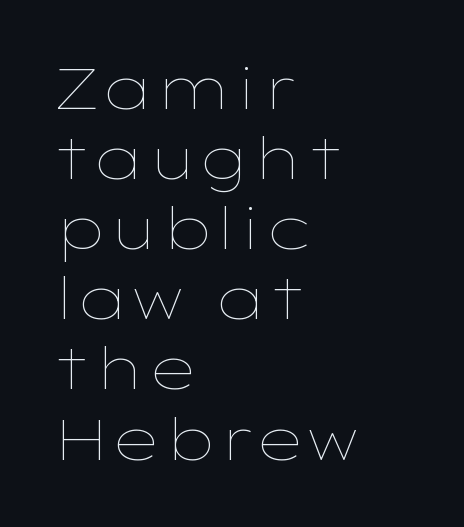
Q: Is the text bold? A: No.
Q: Is the text italic (slanted)? A: No, it is upright.
Q: Is the text underlined? A: No.
Q: How is the paragraph aligned? A: Left-aligned.
Q: Is the spacing between letters normal or unusually wide? A: Normal.
Q: Width (condensed, normal, or wide)? A: Wide.
Q: Stroke contrast? A: Low.
Q: x-height? A: Medium.
Q: Monospaced? A: No.
